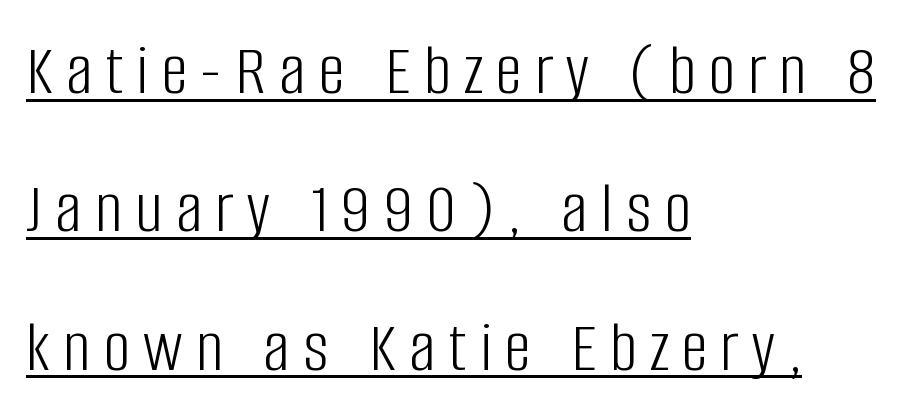
Note the varied advance widths — an 'i' is clearly narrower than an 'm'. The glyphs are accompanied by a horizontal stroke just below them. A roman cut, with each character standing at attention. Serifs: no, the terminals of the letterforms are clean.
